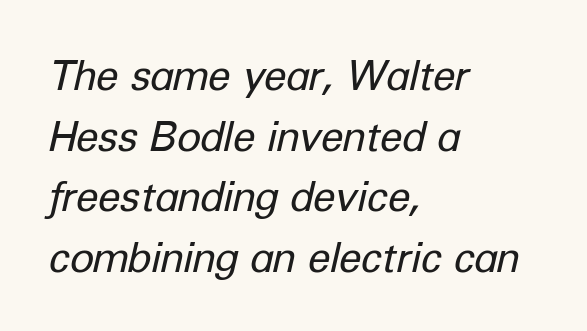
{"italic": "yes", "lean": "right", "slant_degrees": 12, "bold": "no", "weight": "regular", "width": "normal", "stroke_contrast": "low", "x_height": "medium", "monospaced": "no", "underline": "no", "align": "left", "line_spacing": "normal", "line_spacing_ratio": 1.48, "letter_spacing": "normal", "letter_spacing_em": 0.0, "glyph_px": 41}
